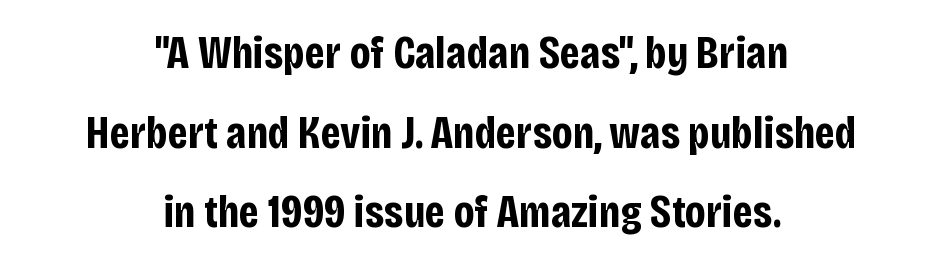
The words here are not underlined. You could not count columns in this text — the font is proportionally spaced. Summary of weight: heavy, a full bold. Is the letter spacing exaggerated? No — it looks like the ordinary default. Neither beginnings nor endings align; midpoints do.
